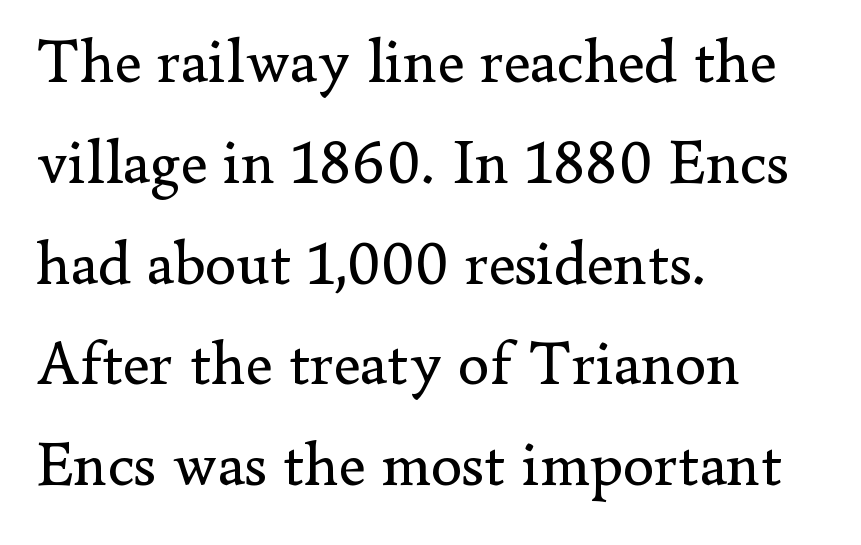
{"serif": "yes", "italic": "no", "bold": "no", "weight": "regular", "width": "normal", "stroke_contrast": "low", "x_height": "small", "monospaced": "no", "underline": "no", "align": "left", "line_spacing": "normal", "line_spacing_ratio": 1.6, "letter_spacing": "normal", "letter_spacing_em": 0.0, "glyph_px": 63}
